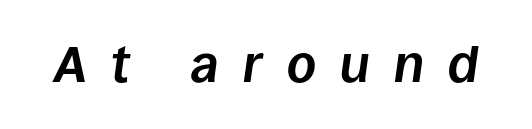
Each row of text sits above clean, open space. Here the glyphs are tracked loosely, breaking word shapes into spaced letters. Emphasis-style slanted type is in use. The glyphs have the mass of a bold cut.
